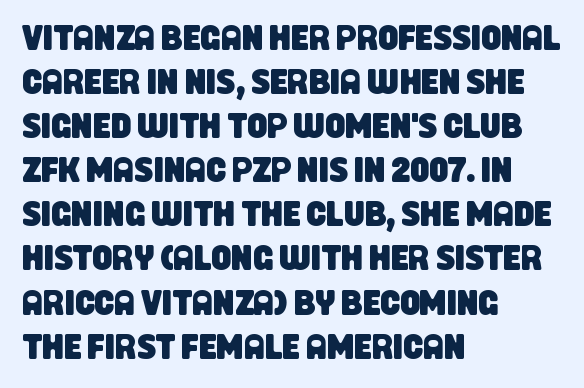
Compared with a centered layout, this one pins lines to the left instead. Character widths vary here, with narrow letters taking less room than wide ones. Unmarked baselines from the first word to the last. Regarding leading, the lines here are spaced in the standard way. This rendering employs a face without finishing strokes, i.e., a sans-serif. There is no visible air inserted between adjacent glyphs.
